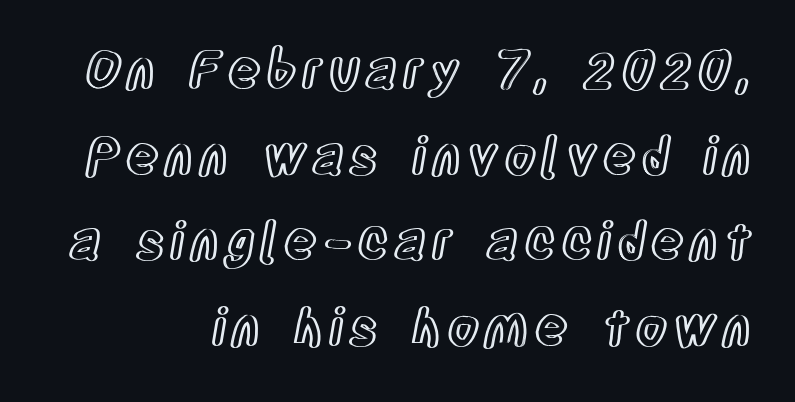
Does the copy run flush right? Yes — the right margin is perfectly even. Vertical spacing — default. Quick note: underline off. Is this a fixed-width face? No — the glyphs have proportional, varying widths.
